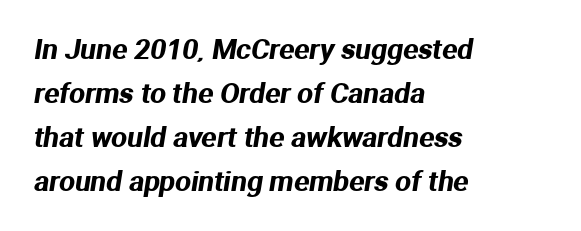
Is this a sans? Yes — the strokes have no serifs. The leading is moderate, giving the passage an even texture. Compared with a centered layout, this one pins lines to the left instead. What stands out about the letter spacing? Nothing — it is the standard amount.
